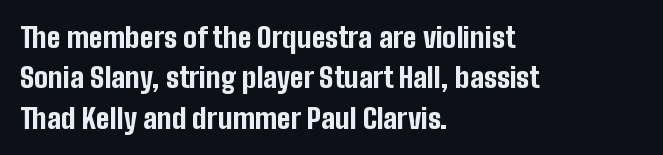
The font family rendered here belongs to the sans-serif group. The ragged edge is on the right, which tells us the setting is flush left. Nobody touched the tracking dial on this one. Unmarked baselines from the first word to the last. Nope, not italic — everything's standing straight.
